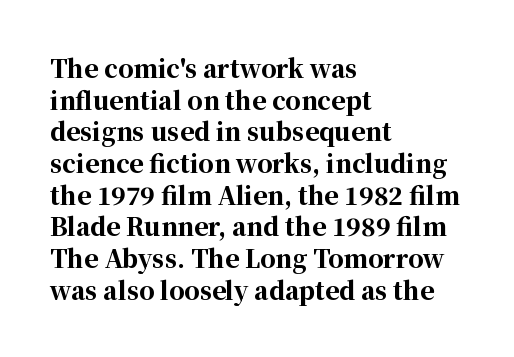
The image shows 24 px bold type, upright; set left-aligned, normal line spacing (1.32x), normal letter spacing, not underlined.
